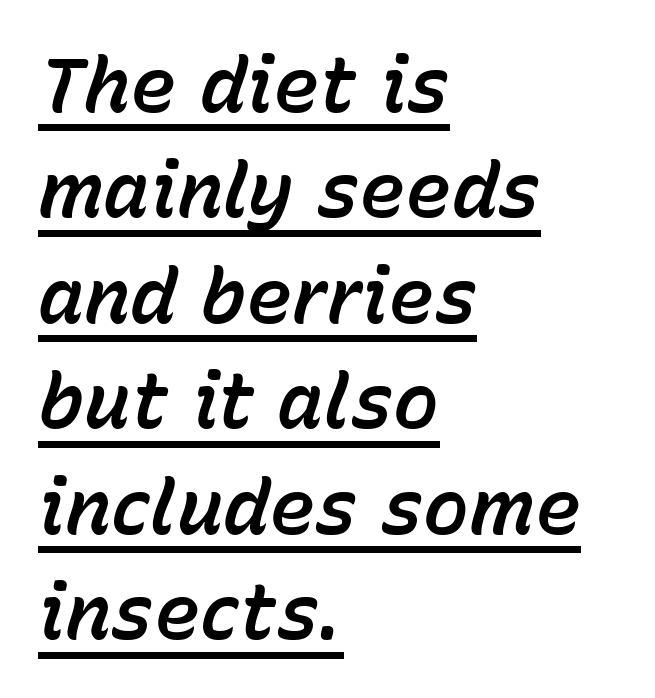
Alignment: flush left. The face used here has a pronounced slope to its letters. Has an underline been added? It has. The passage shown stacks its lines at a standard gap.
